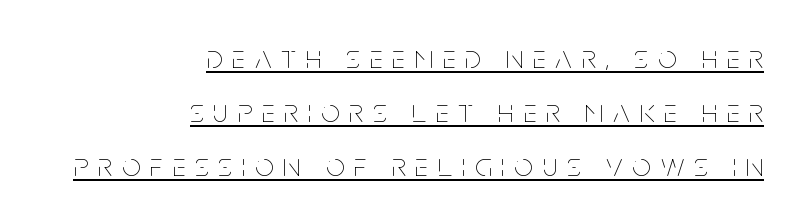
The image shows 33 px thin, condensed type, upright; set right-aligned, normal line spacing (1.64x), unusually wide letter spacing (+0.3 em), underlined; low stroke contrast and a large x-height.
